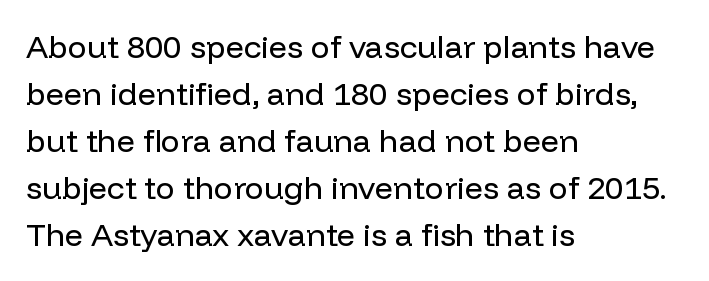
The image shows 32 px regular-weight sans-serif type, upright; set left-aligned, normal line spacing (1.47x), normal letter spacing, not underlined; low stroke contrast and a medium x-height.
